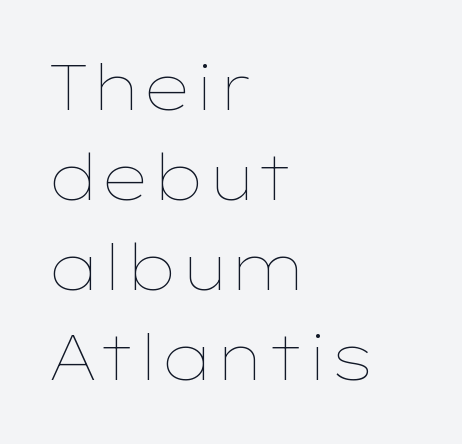
The type sits square on the baseline with zero lean. These lines are set flush left with a ragged right edge. Underlining? Definitely not there. The passage shown is not bold in any degree. A typesetter would call this zero additional tracking.
